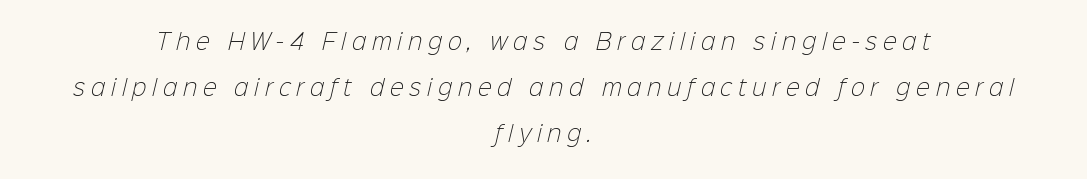
Q: Is the text bold? A: No.
Q: Is the text underlined? A: No.
Q: How is the paragraph aligned? A: Centered.
Q: Is the spacing between letters normal or unusually wide? A: Unusually wide.
Q: Is the spacing between lines tight, normal or loose? A: Loose.
